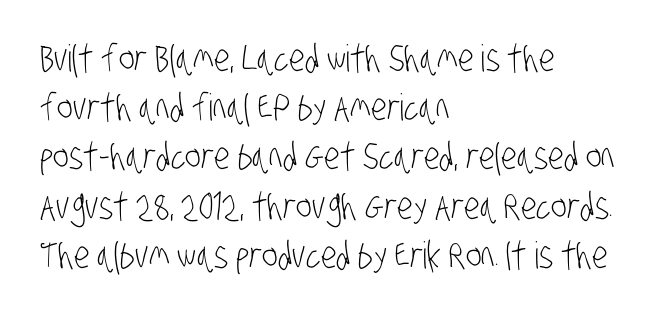
The image shows 37 px light, condensed sans-serif type; set left-aligned, normal line spacing (1.33x), normal letter spacing, not underlined; low stroke contrast and a large x-height.
